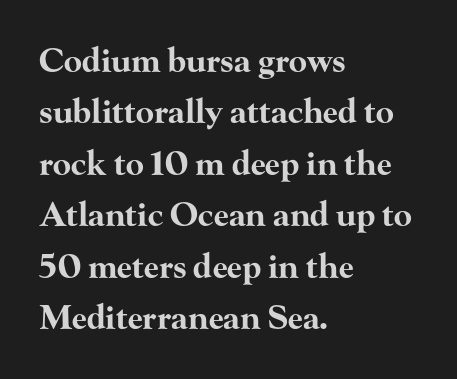
The image shows 33 px bold, wide serif type, upright; set left-aligned, normal line spacing (1.56x), normal letter spacing, not underlined; high stroke contrast and a small x-height.
